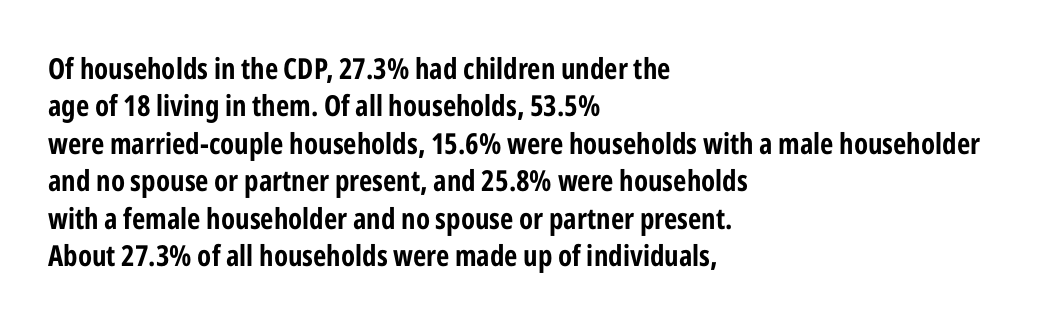
The image shows 29 px bold, condensed sans-serif type, upright; set left-aligned, normal line spacing (1.29x), normal letter spacing, not underlined; low stroke contrast and a medium x-height.
